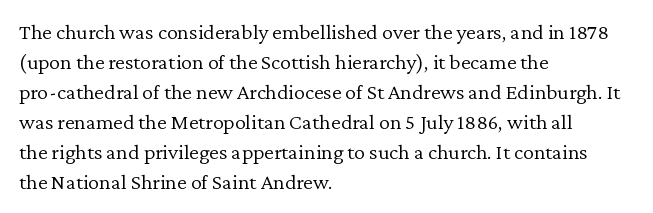
{"italic": "no", "bold": "no", "underline": "no", "align": "left", "line_spacing": "normal", "line_spacing_ratio": 1.36, "letter_spacing": "normal", "letter_spacing_em": 0.0, "glyph_px": 22}
